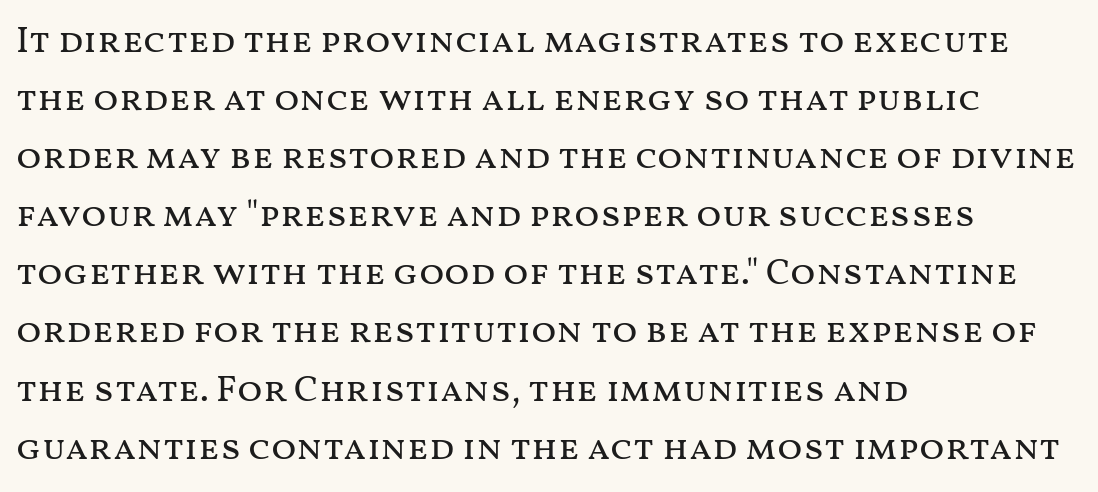
The image shows 37 px regular-weight, wide type, upright; set left-aligned, normal line spacing (1.57x), normal letter spacing, not underlined; medium stroke contrast and a medium x-height.
